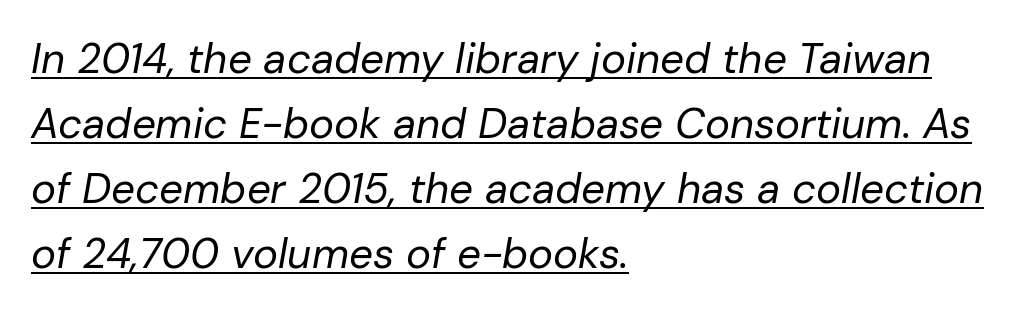
What stands out about the letter spacing? Nothing — it is the standard amount. Honestly, the row spacing looks completely unremarkable. When letters slant like this, we call the style italic. Weight: regular or lighter. The text block is weighted toward the left margin, trailing off unevenly rightward.
